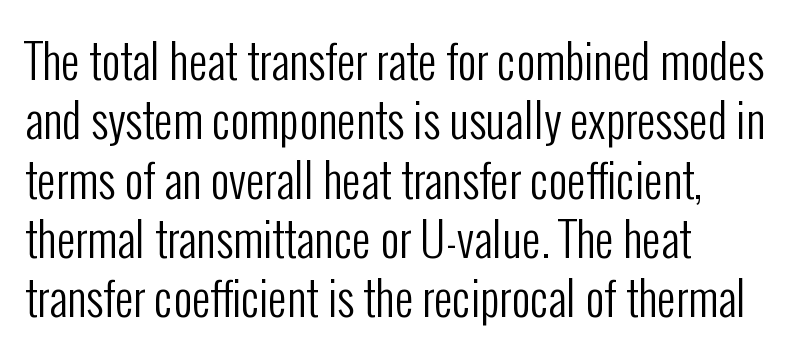
{"serif": "no", "italic": "no", "bold": "no", "weight": "regular", "width": "condensed", "stroke_contrast": "low", "x_height": "medium", "monospaced": "no", "underline": "no", "align": "left", "line_spacing": "normal", "line_spacing_ratio": 1.29, "letter_spacing": "normal", "letter_spacing_em": 0.0, "glyph_px": 46}
